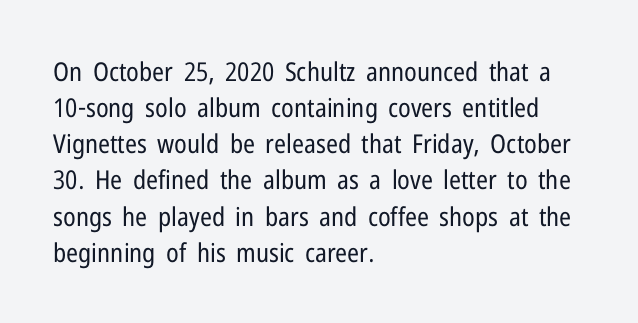
The image shows 26 px text type, upright; set left-aligned, normal line spacing (1.39x), normal letter spacing, not underlined.
